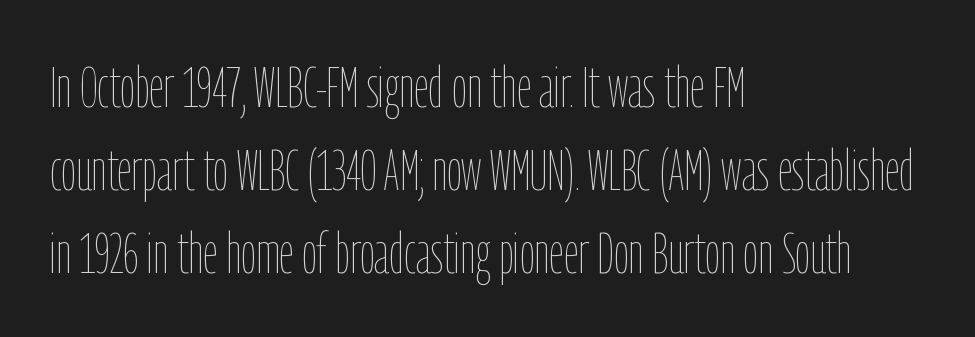
The image shows 58 px thin, condensed type, upright; set left-aligned, normal line spacing (1.43x), normal letter spacing, not underlined; low stroke contrast and a medium x-height.
